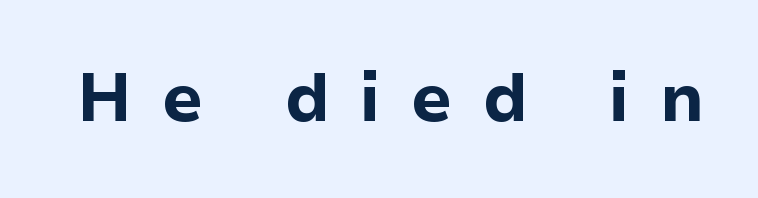
{"serif": "no", "italic": "no", "bold": "yes", "weight": "bold", "width": "normal", "stroke_contrast": "low", "x_height": "medium", "monospaced": "no", "underline": "no", "letter_spacing": "wide", "letter_spacing_em": 0.45, "glyph_px": 67}
